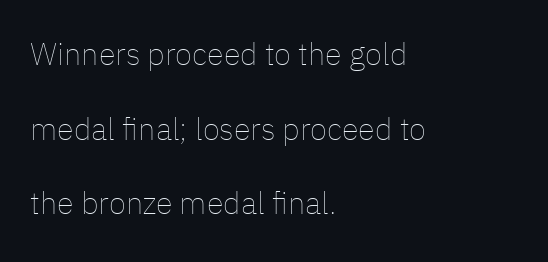
A student would call this left alignment; a typographer would say flush left, rag right. A bare baseline throughout the passage. The rendering keeps characters at their native spacing. Vertical strokes here are truly vertical.
